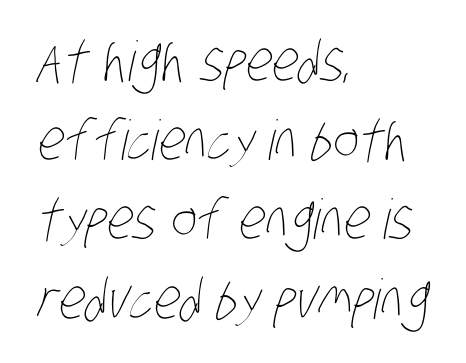
{"bold": "no", "weight": "thin", "width": "condensed", "stroke_contrast": "low", "x_height": "large", "monospaced": "no", "underline": "no", "align": "left", "line_spacing": "normal", "line_spacing_ratio": 1.44, "letter_spacing": "normal", "letter_spacing_em": 0.0, "glyph_px": 55}
